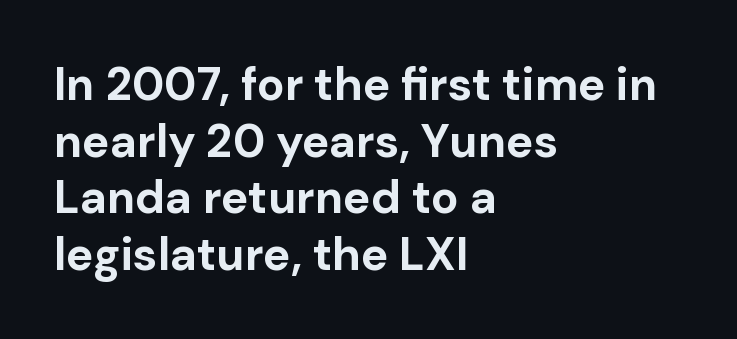
{"serif": "no", "italic": "no", "bold": "yes", "weight": "bold", "width": "normal", "stroke_contrast": "low", "x_height": "medium", "monospaced": "no", "underline": "no", "align": "left", "line_spacing_ratio": 1.23, "letter_spacing": "normal", "letter_spacing_em": 0.0, "glyph_px": 46}
